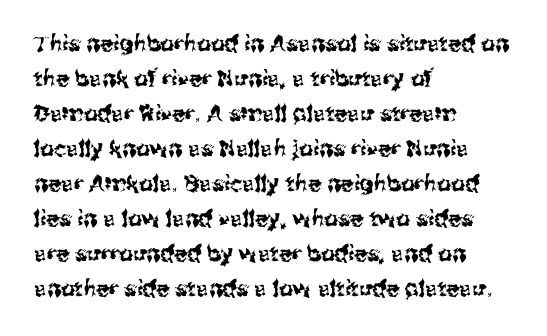
The vertical gap from one line to the next is medium. In terms of posture, this sample is upright. The ragged edge is on the right, which tells us the setting is flush left. Look at the tracking — it's just the regular setting, nothing added. Only glyphs here, with clear space below each row.
